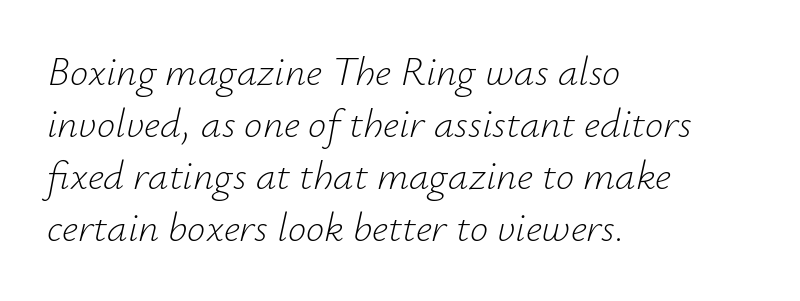
Q: Is the text bold? A: No.
Q: Is the text italic (slanted)? A: Yes, it leans right by about 12 degrees.
Q: Is the text underlined? A: No.
Q: How is the paragraph aligned? A: Left-aligned.
Q: Is the spacing between letters normal or unusually wide? A: Normal.
Q: Is the spacing between lines tight, normal or loose? A: Normal.
Q: Width (condensed, normal, or wide)? A: Normal.
Q: Stroke contrast? A: Low.
Q: x-height? A: Small.
Q: Monospaced? A: No.
